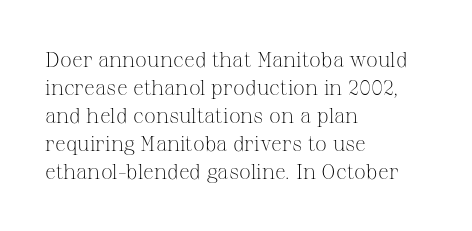
Q: Is the text bold? A: No.
Q: Is the text italic (slanted)? A: No, it is upright.
Q: Is the text underlined? A: No.
Q: How is the paragraph aligned? A: Left-aligned.
Q: Is the spacing between letters normal or unusually wide? A: Normal.
Q: Is the spacing between lines tight, normal or loose? A: Normal.
